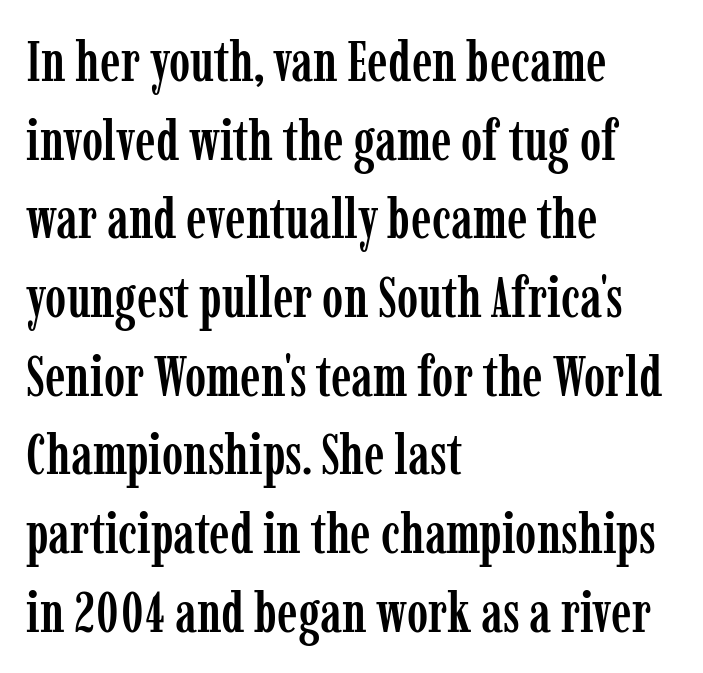
The image shows 57 px condensed serif type, upright; set left-aligned, normal line spacing (1.38x), normal letter spacing, not underlined; low stroke contrast and a medium x-height.
